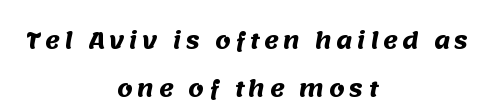
{"bold": "yes", "underline": "no", "align": "center", "line_spacing": "loose", "line_spacing_ratio": 2.19, "letter_spacing": "wide", "letter_spacing_em": 0.2, "glyph_px": 22}
